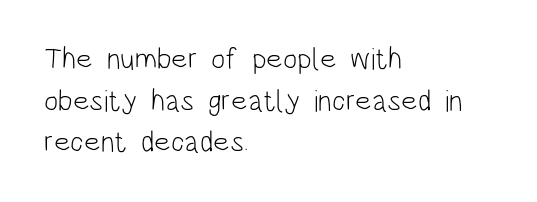
No chunkiness to these letters — they're not bold. The horizontal fit of the characters is conventional and even. Is there any slant? The stems are plumb. Where is the straight margin? On the left. Whoever set this chose a conventional vertical rhythm. What kind of face is this? One without serifs — a sans.
